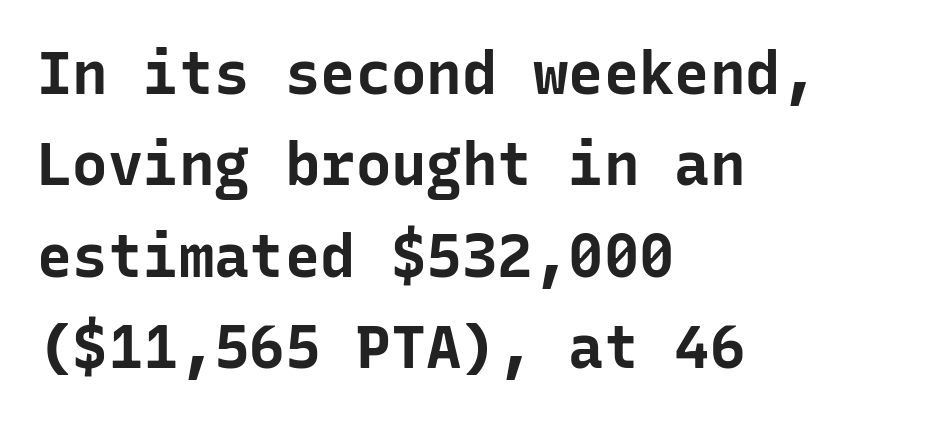
{"serif": "no", "italic": "no", "bold": "yes", "weight": "bold", "width": "normal", "stroke_contrast": "low", "x_height": "medium", "monospaced": "yes", "underline": "no", "align": "left", "line_spacing": "normal", "line_spacing_ratio": 1.55, "letter_spacing": "normal", "letter_spacing_em": 0.0, "glyph_px": 59}
